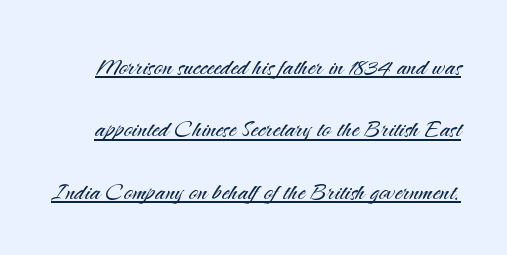
The image shows 30 px light sans-serif type; set loose line spacing (2.08x), normal letter spacing, underlined; medium stroke contrast and a small x-height.
